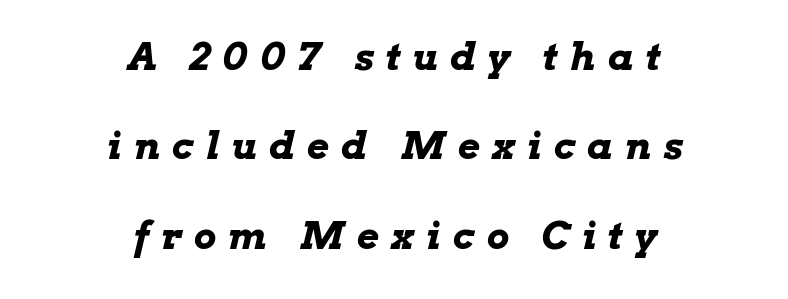
The image shows 38 px bold, wide type, italic (leaning right); set centered, loose line spacing (2.35x), unusually wide letter spacing (+0.32 em), not underlined; low stroke contrast and a medium x-height.
